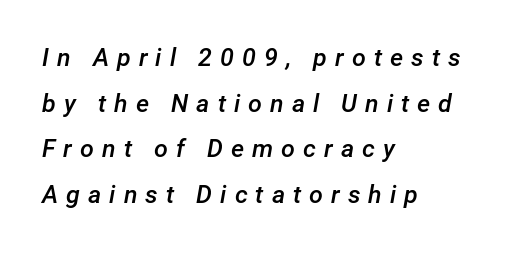
{"italic": "yes", "lean": "right", "slant_degrees": 12, "bold": "semi", "underline": "no", "align": "left", "line_spacing_ratio": 1.83, "letter_spacing": "wide", "letter_spacing_em": 0.32, "glyph_px": 25}
